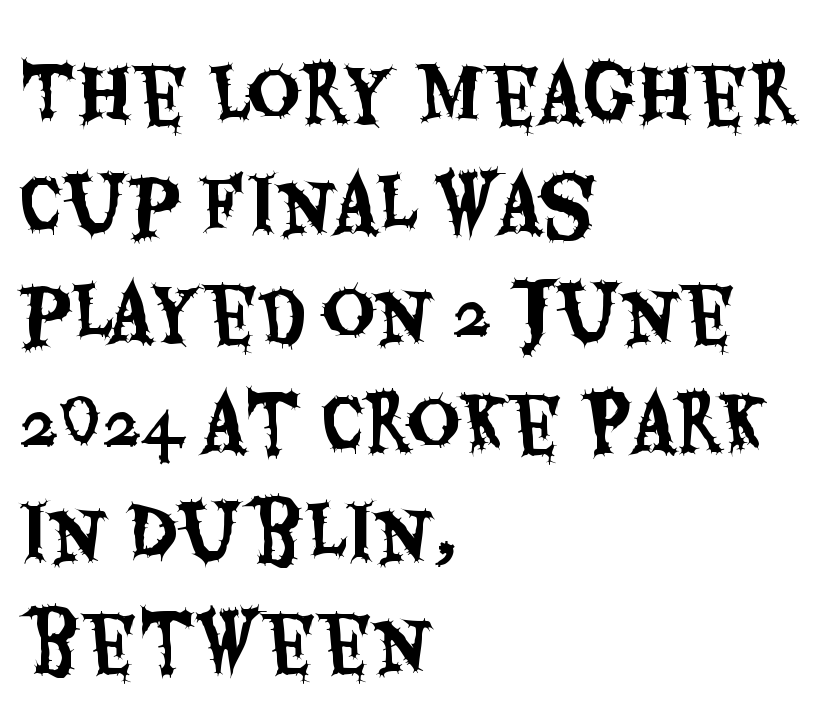
Each row of text sits above clean, open space. Observe the absence of serifs on each vertical stroke in this sample. The font's upright variant was chosen for this text. If you drew a ruler down the left edge, every line would touch it.
